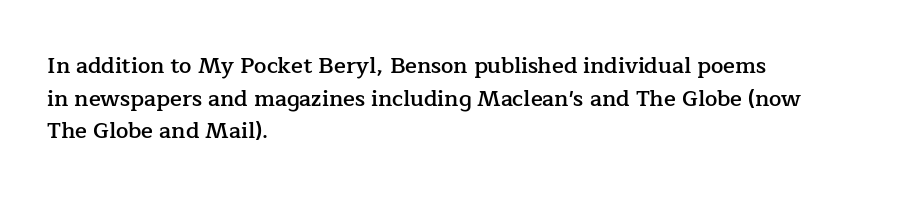
Short and long lines alike share a common starting point at left. Quick note: not italic, upright. In terms of leading, this rendering sits right in the middle. The gap between lines stays unmarked.
